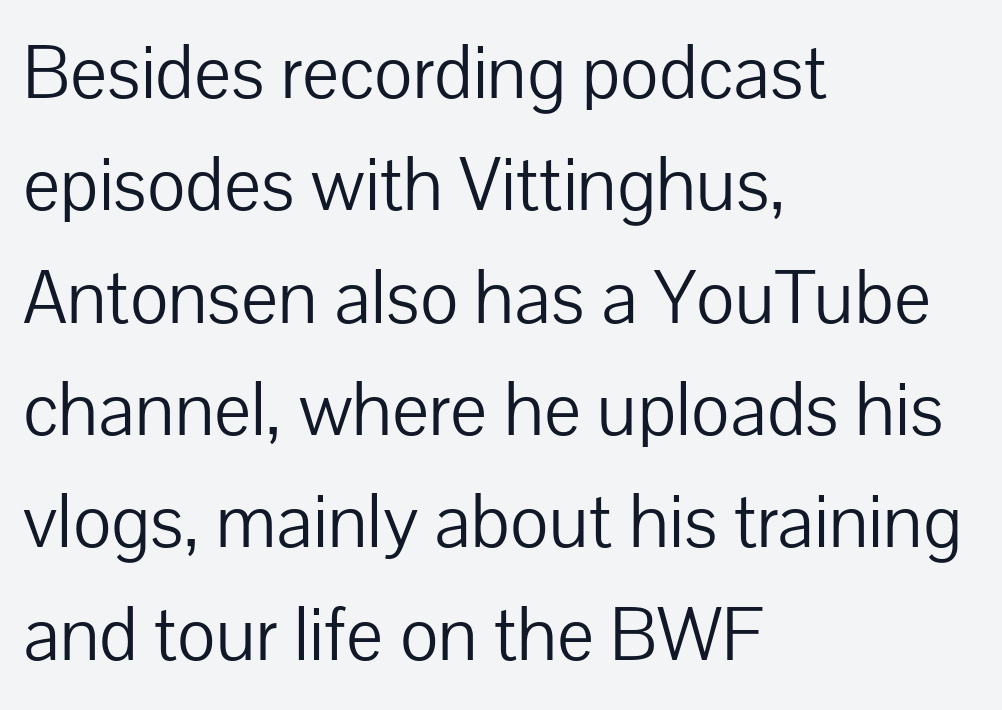
The image shows 78 px light sans-serif type, upright; set left-aligned, normal line spacing (1.44x), normal letter spacing, not underlined; low stroke contrast and a medium x-height.
